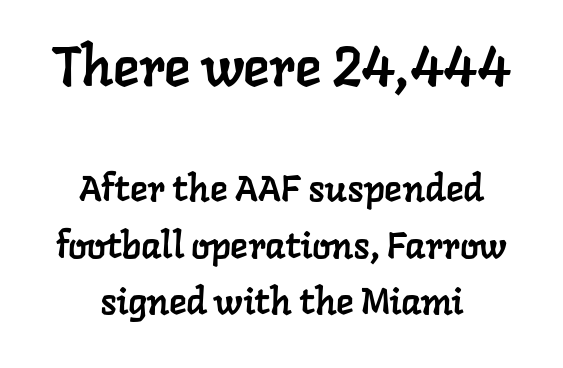
The image shows 55 px serif type; set centered, normal line spacing (1.53x), normal letter spacing, not underlined; the first (top) block is 1.49x larger; low stroke contrast and a medium x-height.
